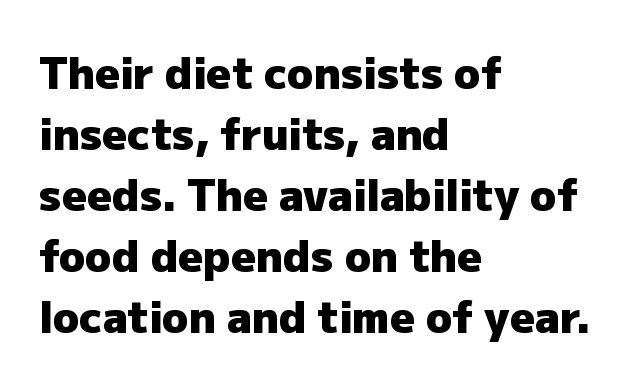
{"serif": "no", "italic": "no", "bold": "yes", "weight": "heavy", "width": "normal", "stroke_contrast": "low", "x_height": "medium", "monospaced": "no", "underline": "no", "align": "left", "line_spacing": "normal", "line_spacing_ratio": 1.42, "letter_spacing": "normal", "letter_spacing_em": 0.0, "glyph_px": 43}
